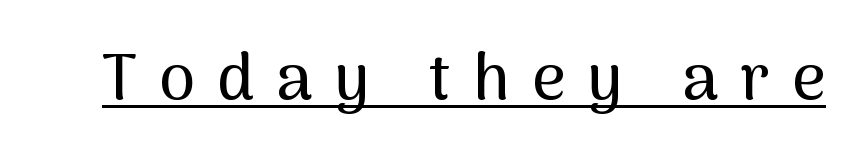
You can see a thin bar hugging the bottom of the glyphs. Does the type have serifs? No, each stem ends abruptly. Look at the tracking — it's clearly loosened, letters drifting apart. Character widths vary here, with narrow letters taking less room than wide ones. No italicization has been applied; the sample stays upright.
